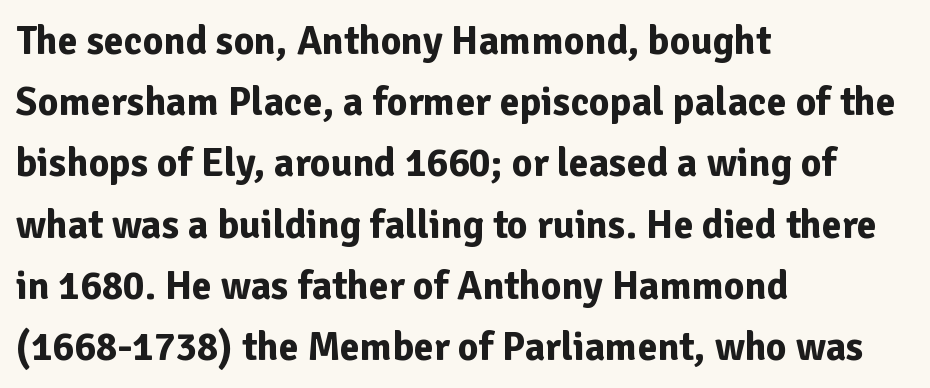
{"serif": "no", "italic": "no", "bold": "yes", "weight": "bold", "width": "normal", "stroke_contrast": "low", "x_height": "medium", "monospaced": "no", "underline": "no", "align": "left", "line_spacing": "normal", "line_spacing_ratio": 1.53, "letter_spacing": "normal", "letter_spacing_em": 0.0, "glyph_px": 40}
